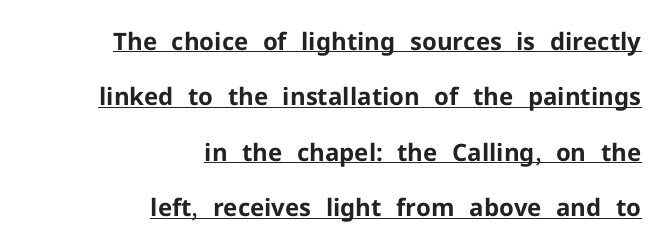
The image shows 24 px bold type, upright; set right-aligned, loose line spacing (2.31x), normal letter spacing, underlined.
